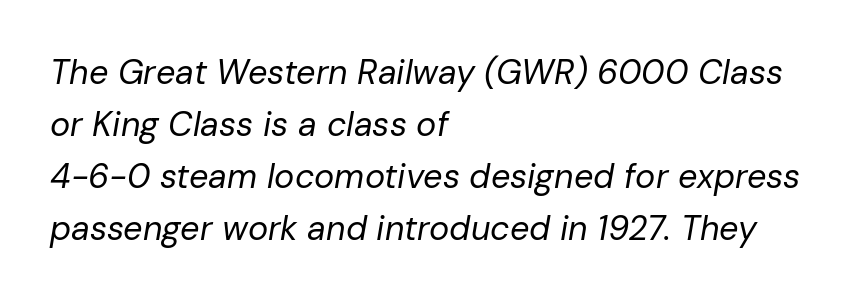
{"italic": "yes", "lean": "right", "slant_degrees": 10, "bold": "no", "weight": "regular", "width": "normal", "stroke_contrast": "low", "x_height": "medium", "monospaced": "no", "underline": "no", "align": "left", "line_spacing": "normal", "line_spacing_ratio": 1.53, "letter_spacing": "normal", "letter_spacing_em": 0.0, "glyph_px": 34}
